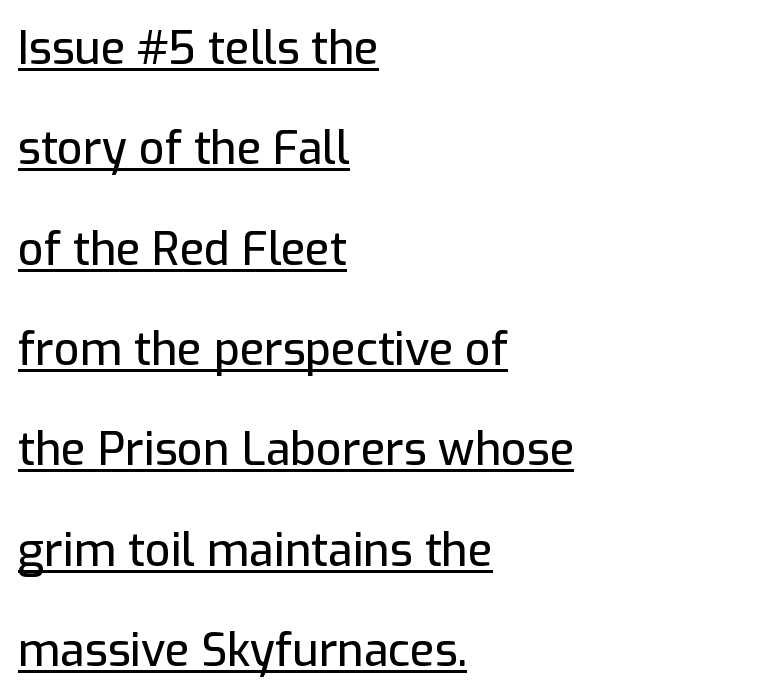
The image shows 45 px sans-serif type, upright; set left-aligned, loose line spacing (2.23x), normal letter spacing, underlined; low stroke contrast and a medium x-height.
